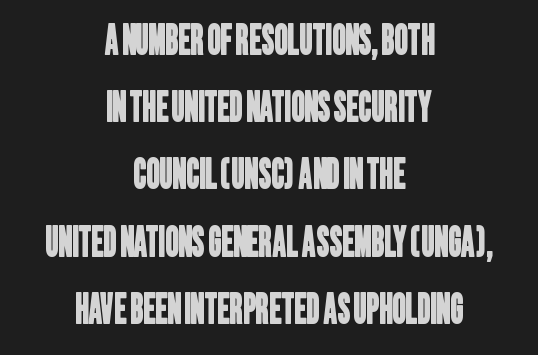
{"serif": "no", "width": "condensed", "stroke_contrast": "low", "x_height": "large", "monospaced": "no", "underline": "no", "align": "center", "line_spacing": "normal", "line_spacing_ratio": 1.64, "letter_spacing": "normal", "letter_spacing_em": 0.0, "glyph_px": 41}
